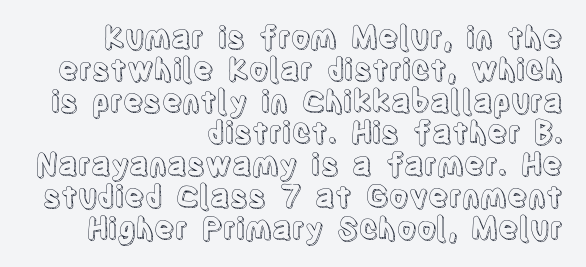
Spacing verdict: proportional, widths tailored to each character. Tracking here is standard; glyphs follow each other at the usual distance. It's the straight-up-and-down kind of type. Whoever set this chose condensed vertical rhythm over breathing room. Type without underlining. Every row of glyphs terminates at an identical x-position on the right.
